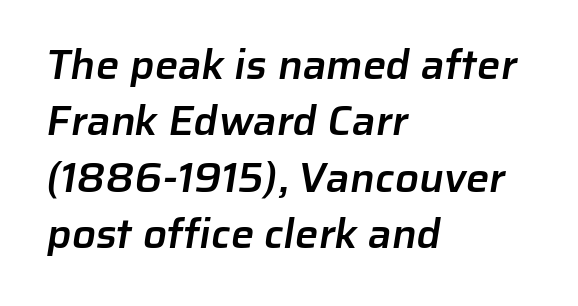
{"serif": "no", "bold": "semi", "weight": "semibold", "width": "normal", "stroke_contrast": "low", "x_height": "medium", "monospaced": "no", "underline": "no", "align": "left", "line_spacing": "normal", "line_spacing_ratio": 1.34, "letter_spacing": "normal", "letter_spacing_em": 0.0, "glyph_px": 42}
